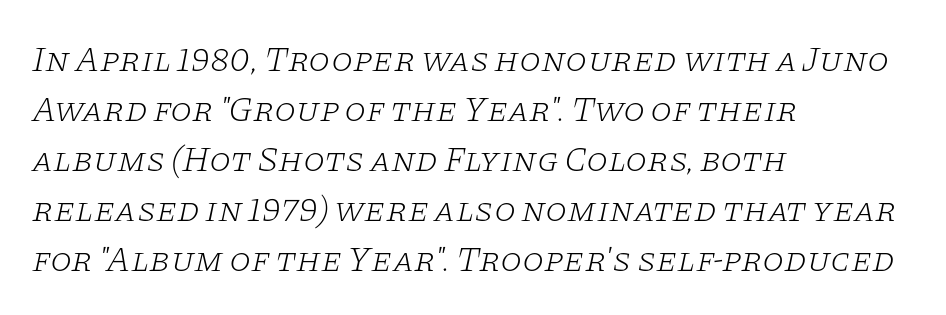
{"serif": "yes", "italic": "yes", "lean": "right", "slant_degrees": 11, "bold": "no", "weight": "light", "width": "wide", "stroke_contrast": "low", "x_height": "large", "monospaced": "no", "underline": "no", "align": "left", "line_spacing": "normal", "line_spacing_ratio": 1.43, "letter_spacing": "normal", "letter_spacing_em": 0.0, "glyph_px": 35}
